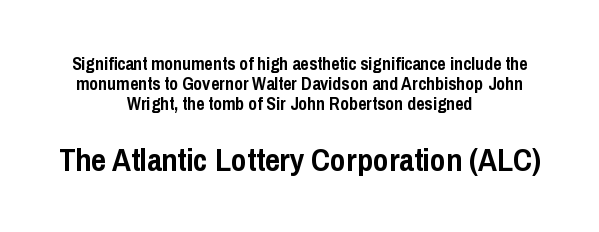
{"serif": "no", "italic": "no", "bold": "yes", "weight": "semibold", "width": "condensed", "stroke_contrast": "low", "x_height": "medium", "monospaced": "no", "underline": "no", "align": "center", "line_spacing": "tight", "line_spacing_ratio": 1.11, "letter_spacing": "normal", "letter_spacing_em": 0.0, "larger_block": "second", "size_ratio": 1.78, "glyph_px": 32}
